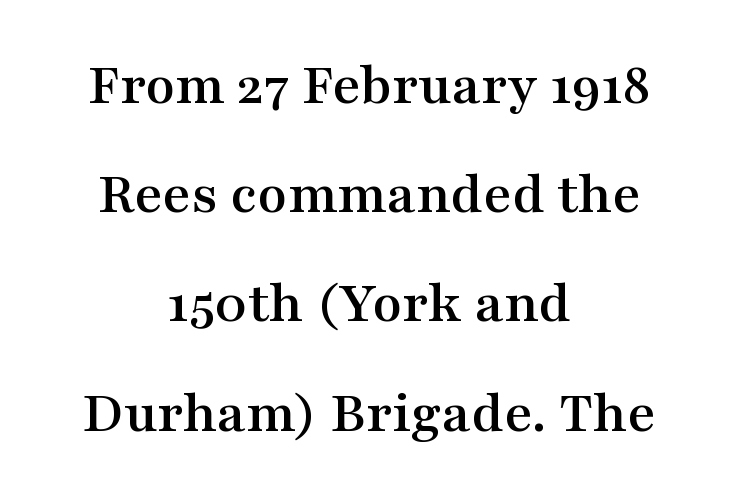
These lines are composed in type with serifs. Letters rest on an invisible, unmarked baseline. Tracking here is standard; glyphs follow each other at the usual distance. No italicization has been applied; the sample stays upright. Here the designer chose a conventional face with non-uniform glyph widths. These lines are centered, leaving both edges ragged.
